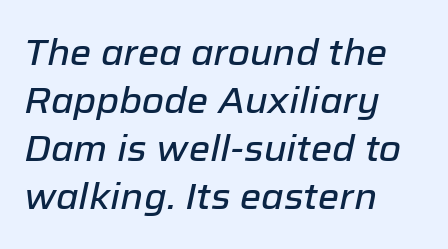
The image shows 36 px text type, italic (leaning right); set left-aligned, normal line spacing (1.33x), normal letter spacing, not underlined; low stroke contrast and a medium x-height.
